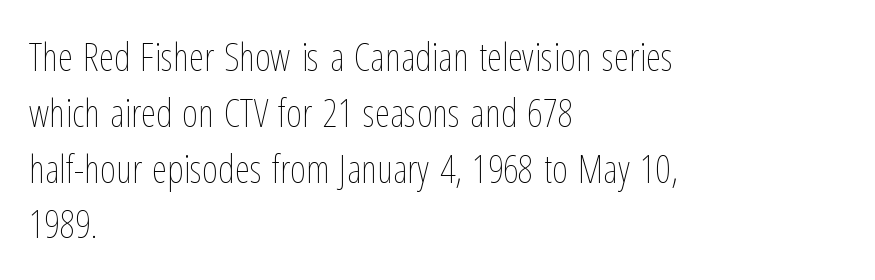
Unlike italic type, these characters show no tilt at all. Plain, unruled lines of type. Stem width sits at or under what a default text font uses. The horizontal fit of the characters is conventional and even.
